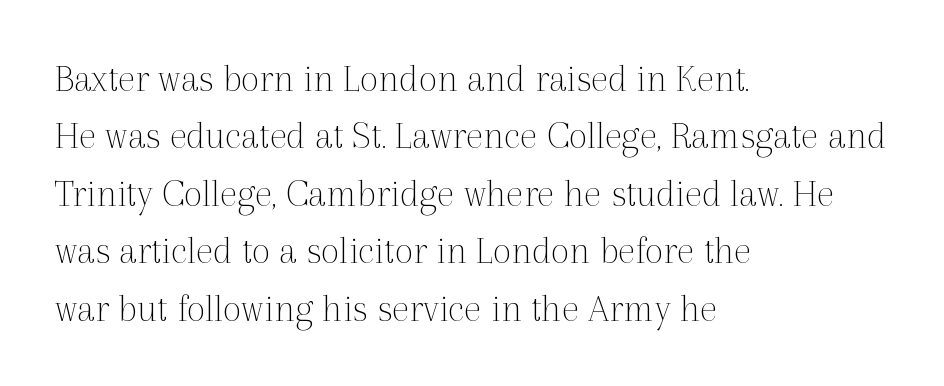
Q: Is the text bold? A: No.
Q: Is the text italic (slanted)? A: No, it is upright.
Q: Is the typeface a serif or a sans-serif typeface? A: Serif.
Q: Is the text underlined? A: No.
Q: How is the paragraph aligned? A: Left-aligned.
Q: Is the spacing between letters normal or unusually wide? A: Normal.
Q: Is the spacing between lines tight, normal or loose? A: Normal.
Q: Width (condensed, normal, or wide)? A: Normal.
Q: x-height? A: Medium.
Q: Monospaced? A: No.
